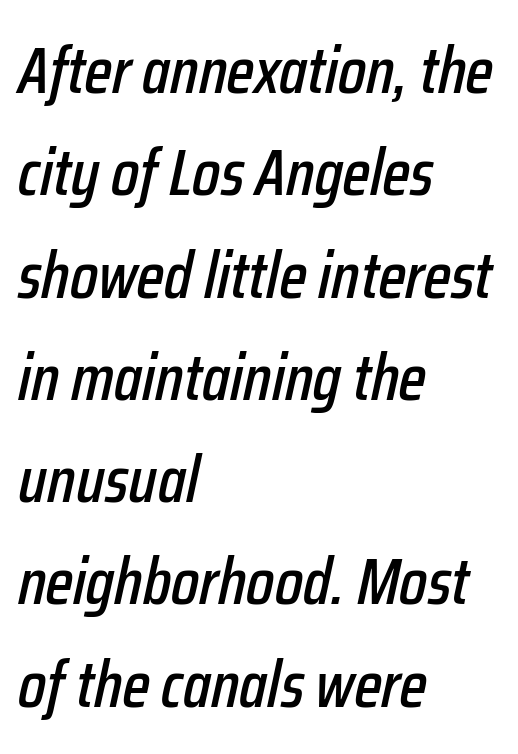
{"italic": "yes", "lean": "right", "slant_degrees": 12, "width": "condensed", "stroke_contrast": "low", "x_height": "medium", "monospaced": "no", "underline": "no", "align": "left", "line_spacing": "normal", "line_spacing_ratio": 1.55, "letter_spacing": "normal", "letter_spacing_em": 0.0, "glyph_px": 66}
